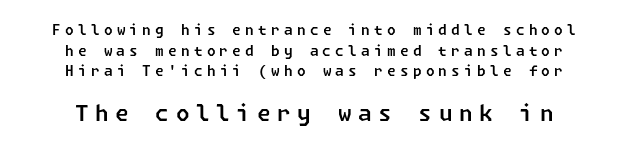
There is plenty of visible air inserted between adjacent glyphs. Vertical spacing — default. Every row of glyphs is offset so its center matches the block's center. Decoration check: the copy has no underline. Between these two stacked blocks, the lower one wins on size.
